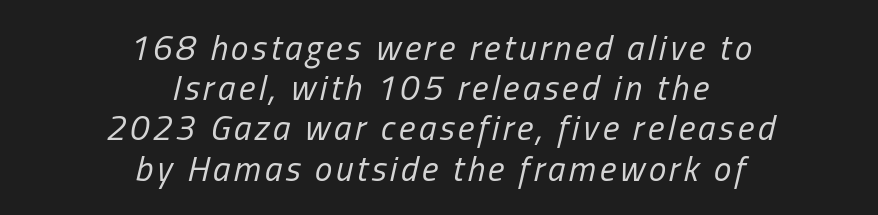
Anything drawn beneath the words? Only blank space. Ink coverage per letter is moderate at most. This sample is center-justified, so both line endings float freely. Successive baselines arrive quickly, one right under another.
